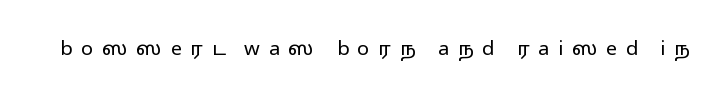
Q: Is the text bold? A: No.
Q: Is the text italic (slanted)? A: No, it is upright.
Q: Is the text underlined? A: No.
Q: Is the spacing between letters normal or unusually wide? A: Unusually wide.
